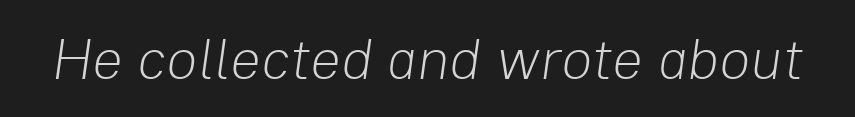
{"italic": "yes", "lean": "right", "slant_degrees": 8, "bold": "no", "weight": "light", "width": "normal", "stroke_contrast": "low", "x_height": "medium", "monospaced": "no", "underline": "no", "letter_spacing": "normal", "letter_spacing_em": 0.0, "glyph_px": 57}
